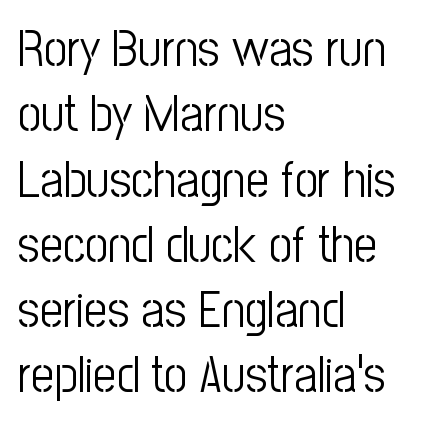
Horizontally, the lines are justified to the leading edge only. These lines are rendered in a variable-pitch font. Nope, not italic — everything's standing straight. Characters follow at the spacing the type designer built in.
